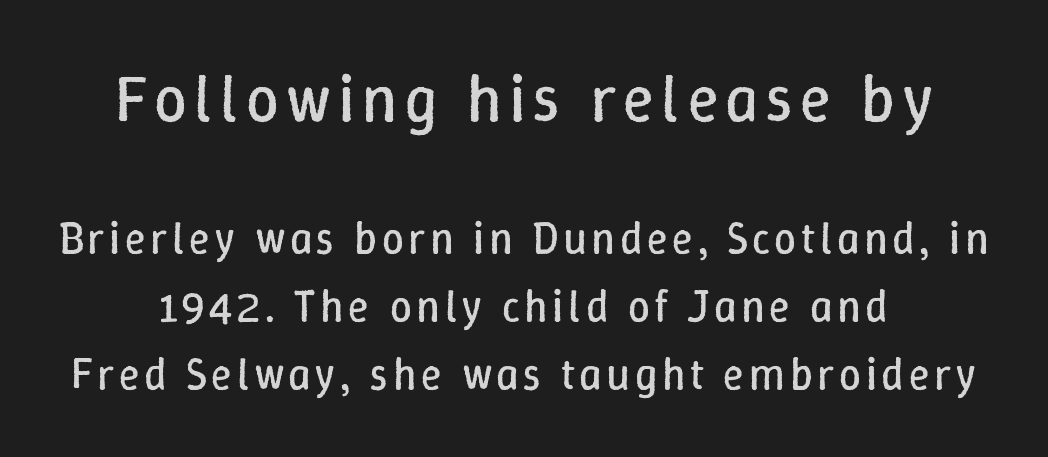
Q: Is the text bold? A: No.
Q: Is the text italic (slanted)? A: No, it is upright.
Q: Is the text underlined? A: No.
Q: How is the paragraph aligned? A: Centered.
Q: Is the spacing between lines tight, normal or loose? A: Normal.
Q: Which block of text is set in a larger size, the first (top) or the second (bottom)? A: The first (top) one.
Q: Width (condensed, normal, or wide)? A: Normal.
Q: Stroke contrast? A: Low.
Q: x-height? A: Medium.
Q: Monospaced? A: No.
